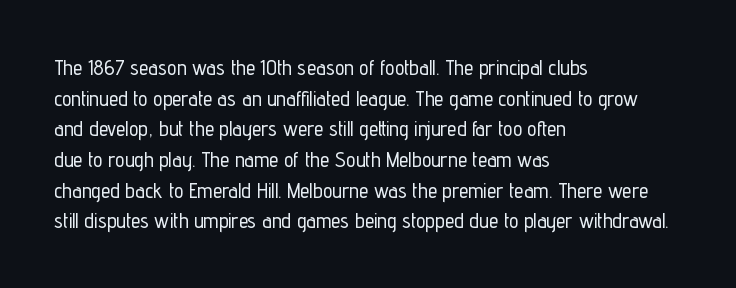
The image shows 21 px text type, upright; set left-aligned, normal line spacing (1.46x), normal letter spacing, not underlined.
